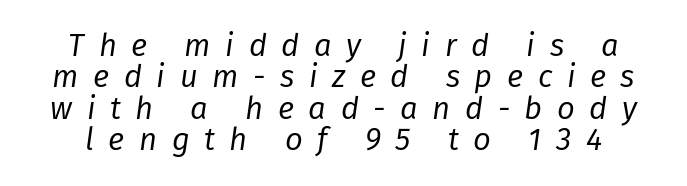
Q: Is the text bold? A: No.
Q: Is the text italic (slanted)? A: Yes, it leans right by about 8 degrees.
Q: Is the text underlined? A: No.
Q: Is the spacing between letters normal or unusually wide? A: Unusually wide.
Q: Is the spacing between lines tight, normal or loose? A: Tight.
Q: Width (condensed, normal, or wide)? A: Normal.
Q: Stroke contrast? A: Low.
Q: x-height? A: Medium.
Q: Monospaced? A: No.
